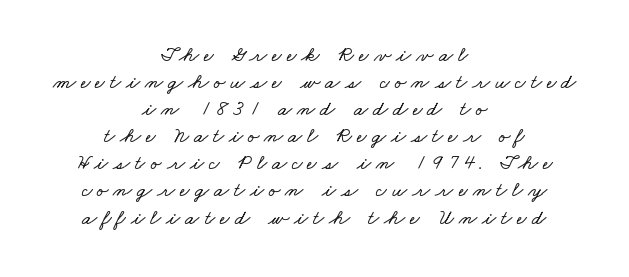
The image shows 21 px text type; set centered, normal line spacing (1.29x), unusually wide letter spacing (+0.24 em), not underlined.
